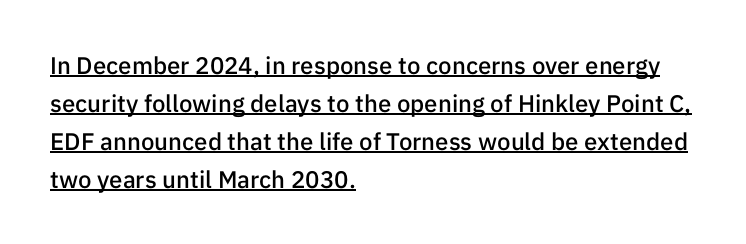
The image shows 24 px text type, upright; set left-aligned, normal line spacing (1.58x), normal letter spacing, underlined.
